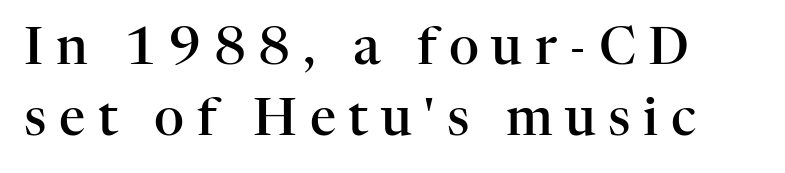
Q: Is the text bold? A: Semi-bold.
Q: Is the text italic (slanted)? A: No, it is upright.
Q: Is the typeface a serif or a sans-serif typeface? A: Serif.
Q: Is the text underlined? A: No.
Q: Is the spacing between letters normal or unusually wide? A: Unusually wide.
Q: Is the spacing between lines tight, normal or loose? A: Normal.
Q: Width (condensed, normal, or wide)? A: Normal.
Q: Stroke contrast? A: High.
Q: x-height? A: Medium.
Q: Monospaced? A: No.
